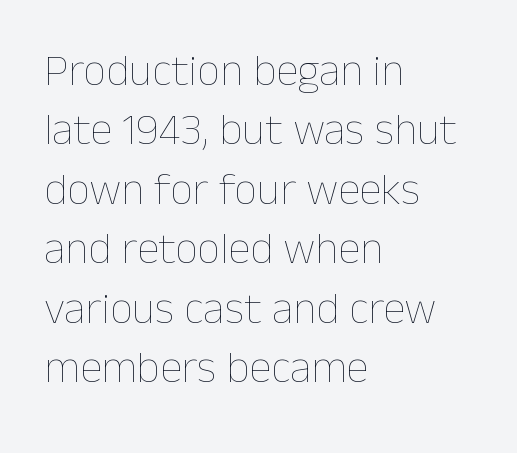
{"italic": "no", "bold": "no", "weight": "thin", "width": "normal", "stroke_contrast": "low", "x_height": "medium", "monospaced": "no", "underline": "no", "align": "left", "line_spacing": "normal", "line_spacing_ratio": 1.32, "letter_spacing": "normal", "letter_spacing_em": 0.0, "glyph_px": 45}
